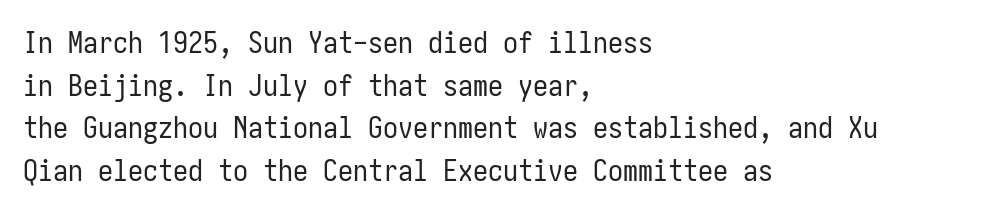
{"serif": "no", "italic": "no", "bold": "no", "weight": "regular", "width": "condensed", "stroke_contrast": "low", "x_height": "medium", "underline": "no", "align": "left", "line_spacing": "normal", "line_spacing_ratio": 1.42, "letter_spacing": "normal", "letter_spacing_em": 0.0, "glyph_px": 30}
